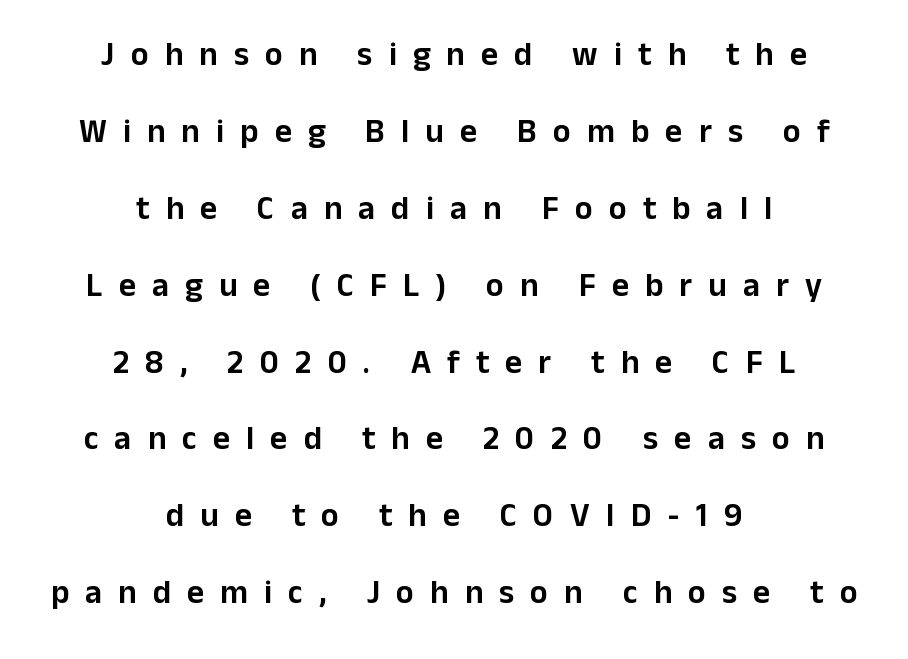
Q: Is the text italic (slanted)? A: No, it is upright.
Q: Is the typeface a serif or a sans-serif typeface? A: Sans-serif.
Q: Is the text underlined? A: No.
Q: How is the paragraph aligned? A: Centered.
Q: Is the spacing between letters normal or unusually wide? A: Unusually wide.
Q: Is the spacing between lines tight, normal or loose? A: Loose.
Q: Width (condensed, normal, or wide)? A: Normal.
Q: Stroke contrast? A: Low.
Q: x-height? A: Medium.
Q: Monospaced? A: No.
